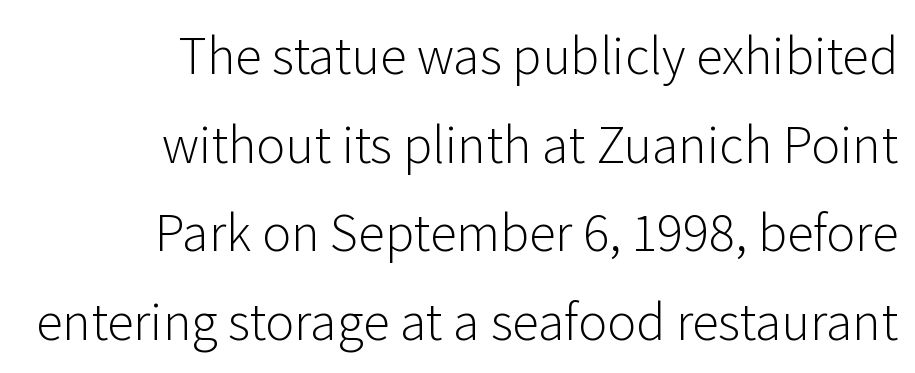
Ascenders rise straight up at ninety degrees. Lines of text with bare space underneath. The type is set solid horizontally, with unmodified tracking. These lines stack with their right ends in a neat column.
